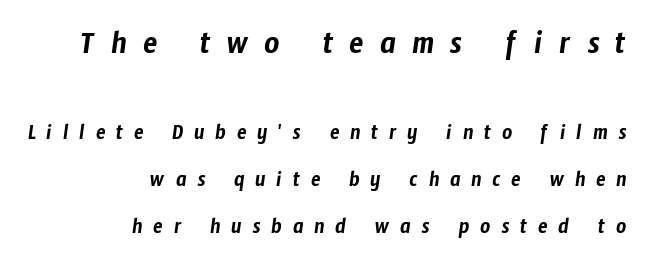
Q: Is the typeface a serif or a sans-serif typeface? A: Sans-serif.
Q: Is the text underlined? A: No.
Q: How is the paragraph aligned? A: Right-aligned.
Q: Is the spacing between letters normal or unusually wide? A: Unusually wide.
Q: Is the spacing between lines tight, normal or loose? A: Loose.
Q: Which block of text is set in a larger size, the first (top) or the second (bottom)? A: The first (top) one.
Q: Width (condensed, normal, or wide)? A: Condensed.
Q: Stroke contrast? A: Low.
Q: x-height? A: Medium.
Q: Monospaced? A: No.
